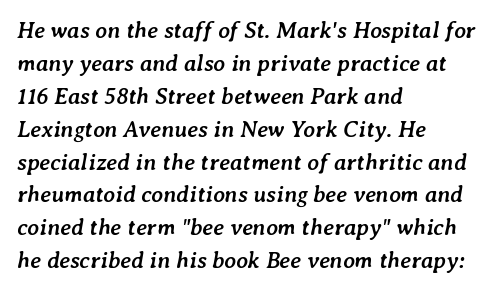
Heavy, bold letterforms. The block of text has a typical density, with ordinary space between rows. This is oblique type, the kind used for emphasis or titles. Is the block centered? No — it sits flush against the left margin. Any mark beneath the type? The region is blank.
